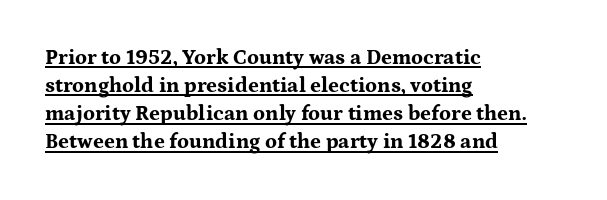
Which margin do the lines hug? The left one — the right edge is uneven. Style check: upright. I'd describe the lettering as bold — thick and assertive. The leading is moderate, giving the passage an even texture.
